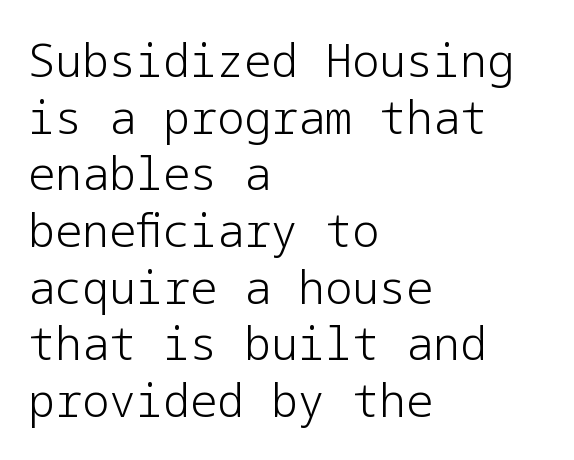
{"serif": "no", "italic": "no", "bold": "no", "weight": "light", "width": "normal", "stroke_contrast": "low", "x_height": "medium", "underline": "no", "align": "left", "line_spacing": "normal", "line_spacing_ratio": 1.26, "letter_spacing": "normal", "letter_spacing_em": 0.0, "glyph_px": 45}
